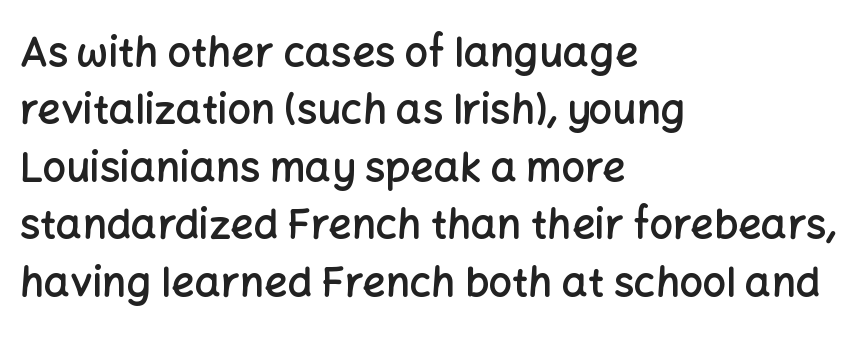
Q: Is the text bold? A: Semi-bold.
Q: Is the text italic (slanted)? A: No, it is upright.
Q: Is the typeface a serif or a sans-serif typeface? A: Sans-serif.
Q: Is the text underlined? A: No.
Q: How is the paragraph aligned? A: Left-aligned.
Q: Is the spacing between letters normal or unusually wide? A: Normal.
Q: Is the spacing between lines tight, normal or loose? A: Normal.
Q: Width (condensed, normal, or wide)? A: Normal.
Q: Stroke contrast? A: Low.
Q: x-height? A: Medium.
Q: Monospaced? A: No.
